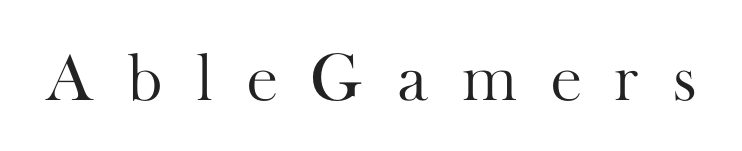
The image shows 68 px light serif type, upright; set unusually wide letter spacing (+0.49 em), not underlined; high stroke contrast and a small x-height.
